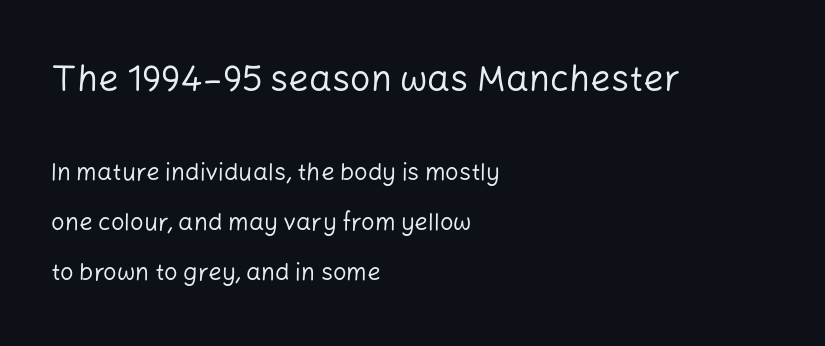
The image shows 36 px regular-weight sans-serif type, upright; set left-aligned, loose line spacing (2.07x), normal letter spacing, not underlined; the first (top) block is 1.5x larger; low stroke contrast and a medium x-height.
